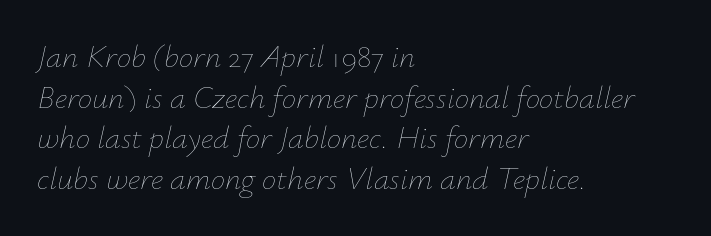
{"italic": "yes", "lean": "right", "slant_degrees": 12, "bold": "no", "weight": "thin", "width": "normal", "stroke_contrast": "low", "x_height": "small", "monospaced": "no", "underline": "no", "align": "left", "line_spacing": "normal", "line_spacing_ratio": 1.27, "letter_spacing": "normal", "letter_spacing_em": 0.0, "glyph_px": 32}
